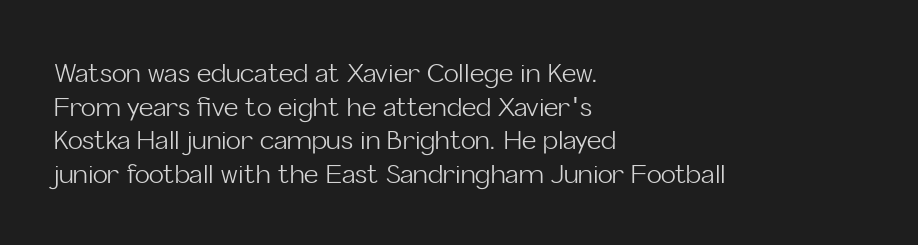
The image shows 25 px text type, upright; set left-aligned, normal line spacing (1.35x), normal letter spacing, not underlined.
